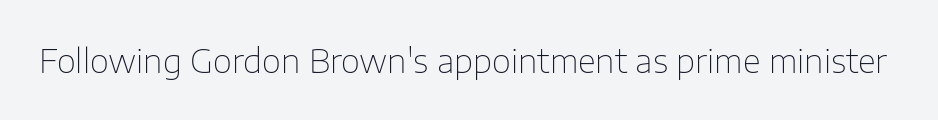
This sample has the flowing, uneven cadence of proportional lettering. Observe the absence of serifs on each vertical stroke in this sample. This sample uses an upright cut, with every glyph sitting square on the baseline. Just letters on the line, the space beneath them empty. This rendering leaves character spacing at its baseline value.
